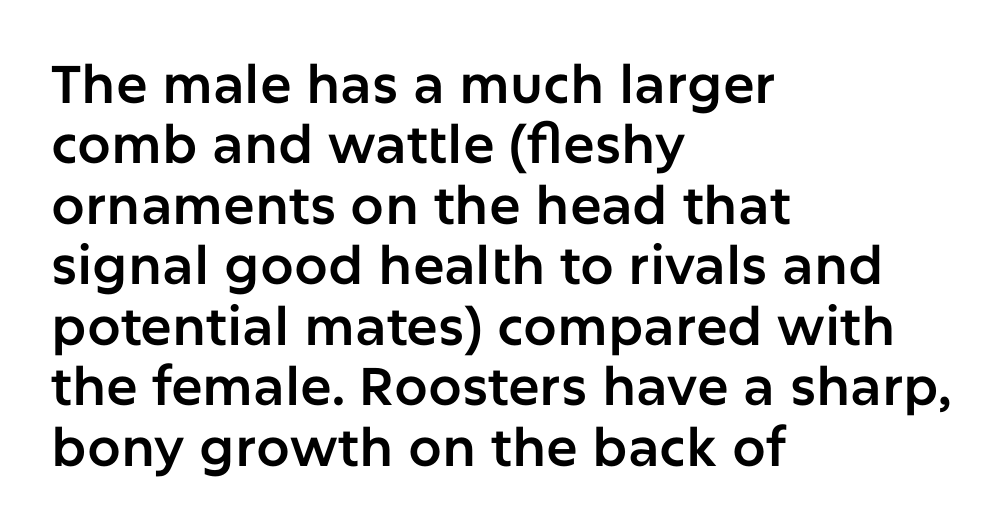
{"serif": "no", "italic": "no", "width": "normal", "stroke_contrast": "low", "x_height": "medium", "monospaced": "no", "underline": "no", "align": "left", "line_spacing": "tight", "line_spacing_ratio": 1.14, "letter_spacing": "normal", "letter_spacing_em": 0.0, "glyph_px": 53}
